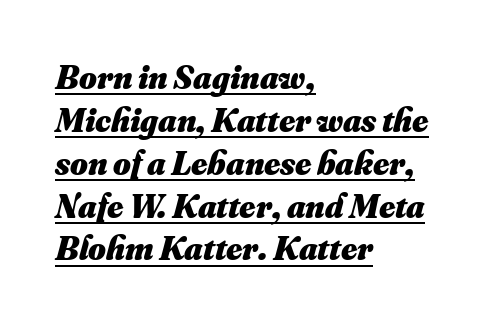
This sample has the flowing, uneven cadence of proportional lettering. Does a line run under the words? Yes, clearly. Nothing unusual about the tracking: characters are spaced as the font intends. Notice how descenders clear the ascenders below comfortably — that's standard leading. Line starts are locked; line ends wander.
